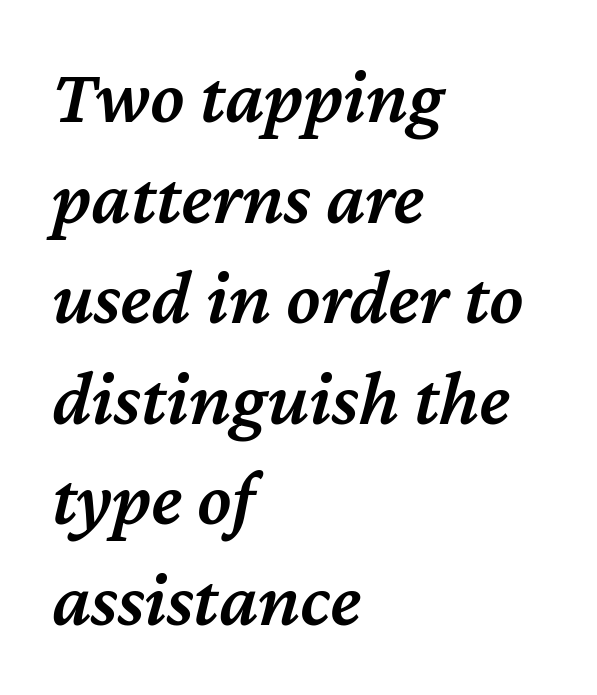
The image shows 78 px semibold type, italic (leaning right); set left-aligned, normal line spacing (1.29x), normal letter spacing, not underlined; medium stroke contrast and a medium x-height.
